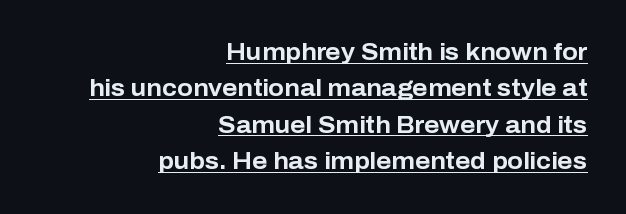
{"italic": "no", "bold": "yes", "underline": "yes", "align": "right", "line_spacing": "normal", "line_spacing_ratio": 1.58, "letter_spacing": "normal", "letter_spacing_em": 0.0, "glyph_px": 23}
